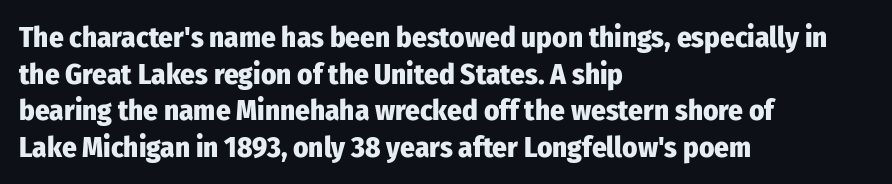
Q: Is the text bold? A: Yes.
Q: Is the text italic (slanted)? A: No, it is upright.
Q: Is the typeface a serif or a sans-serif typeface? A: Sans-serif.
Q: Is the text underlined? A: No.
Q: How is the paragraph aligned? A: Left-aligned.
Q: Is the spacing between letters normal or unusually wide? A: Normal.
Q: Is the spacing between lines tight, normal or loose? A: Normal.
Q: Width (condensed, normal, or wide)? A: Condensed.
Q: Stroke contrast? A: Low.
Q: x-height? A: Medium.
Q: Monospaced? A: No.
